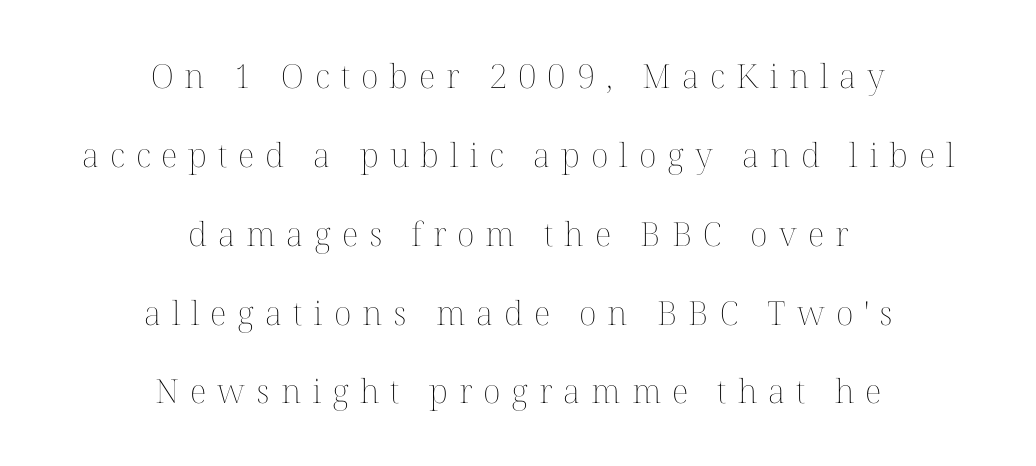
Posture: straight, roman, zero tilt. Each letter keeps its own natural width here, so spacing adapts to shape. Compared with a typical body face, this is equally light or lighter still. Display-style spreading of the glyphs; the letterfit is very open.
